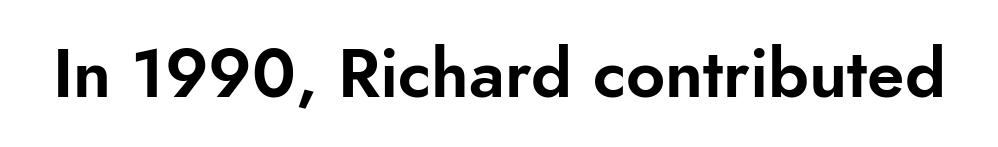
{"serif": "no", "italic": "no", "width": "normal", "stroke_contrast": "low", "x_height": "small", "monospaced": "no", "underline": "no", "letter_spacing": "normal", "letter_spacing_em": 0.0, "glyph_px": 68}
